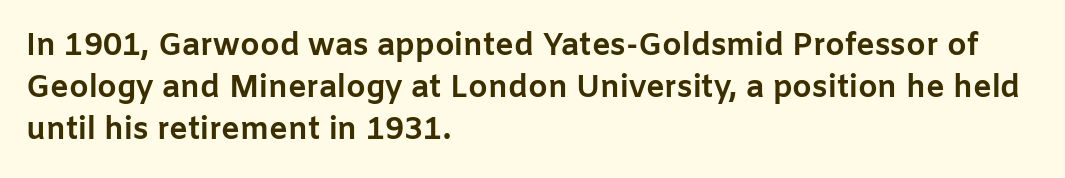
The image shows 31 px bold sans-serif type, upright; set left-aligned, normal line spacing (1.35x), normal letter spacing, not underlined; low stroke contrast and a medium x-height.
